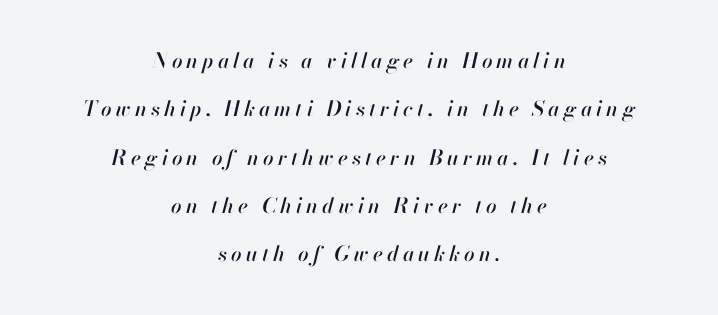
Q: Is the text italic (slanted)? A: Yes, it leans right by about 13 degrees.
Q: Is the text underlined? A: No.
Q: How is the paragraph aligned? A: Centered.
Q: Is the spacing between lines tight, normal or loose? A: Loose.
